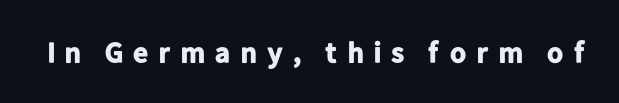
{"serif": "no", "italic": "no", "bold": "yes", "weight": "bold", "width": "normal", "stroke_contrast": "low", "x_height": "medium", "monospaced": "no", "underline": "no", "letter_spacing": "wide", "letter_spacing_em": 0.29, "glyph_px": 29}
